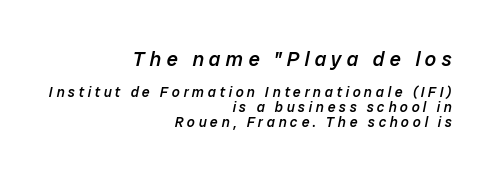
Of the two passages, the one on top uses the larger point size. Is the type bold? Partly — it's a semibold, heavier than regular but not fully bold. The passage shown has open, widely tracked lettering throughout. Emphasis-style slanted type is in use.
